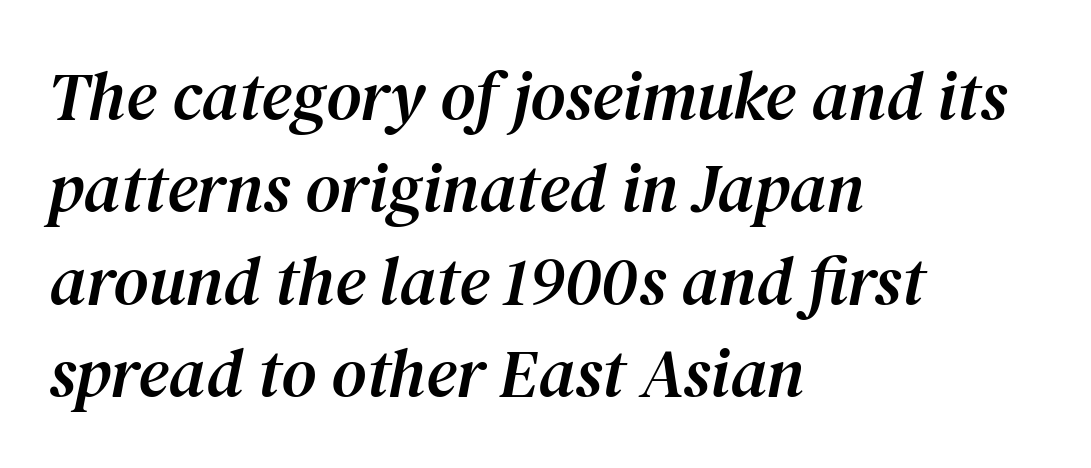
The image shows 68 px serif type, italic (leaning right); set left-aligned, normal line spacing (1.36x), normal letter spacing, not underlined; medium stroke contrast and a medium x-height.
